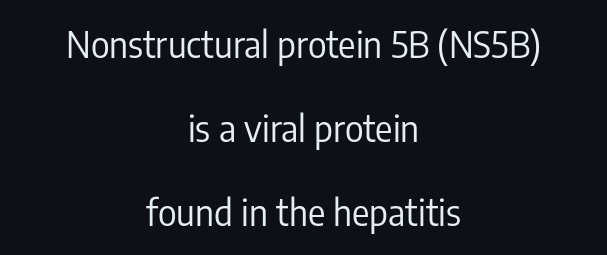
The image shows 36 px regular-weight, condensed sans-serif type, upright; set centered, loose line spacing (2.34x), normal letter spacing, not underlined; low stroke contrast and a medium x-height.
